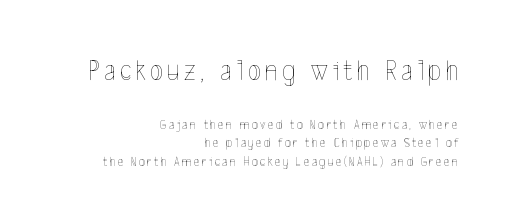
The image shows 29 px thin, condensed type, upright; set right-aligned, normal line spacing (1.33x), not underlined; the first (top) block is 2.07x larger; a medium x-height.
